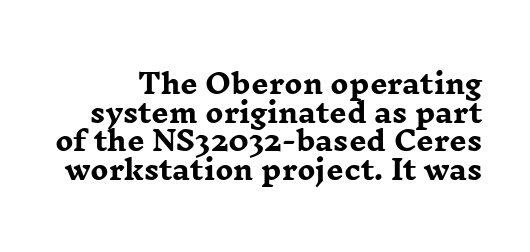
The image shows 27 px bold type, upright; set tight line spacing (1.06x), normal letter spacing, not underlined.
